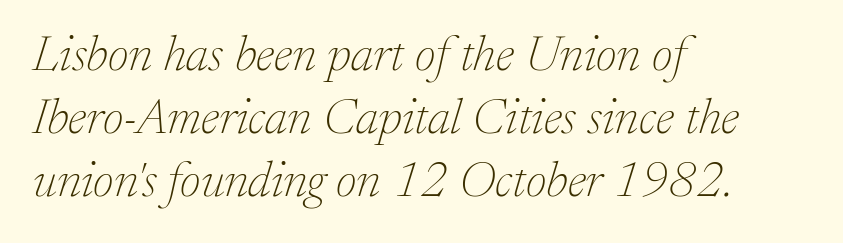
The image shows 50 px thin serif type, italic (leaning right); set left-aligned, normal line spacing (1.26x), normal letter spacing, not underlined; low stroke contrast and a medium x-height.
